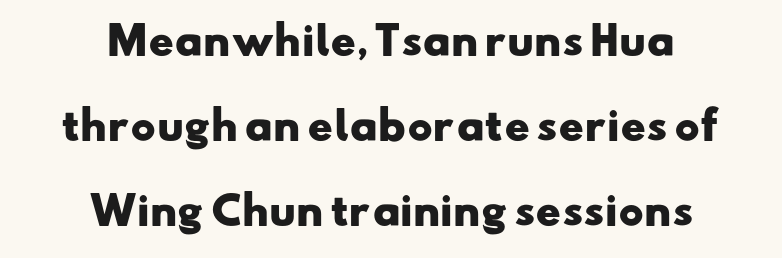
Here the designer chose a conventional face with non-uniform glyph widths. Are there feet on the stems? There aren't — it's a sans. The passage shown has conventional tracking throughout. These lines are centered, leaving both edges ragged.
